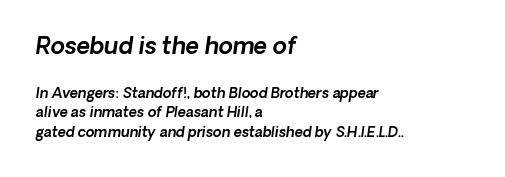
The image shows 23 px text type; set left-aligned, normal line spacing (1.4x), normal letter spacing, not underlined; the first (top) block is 1.64x larger.
